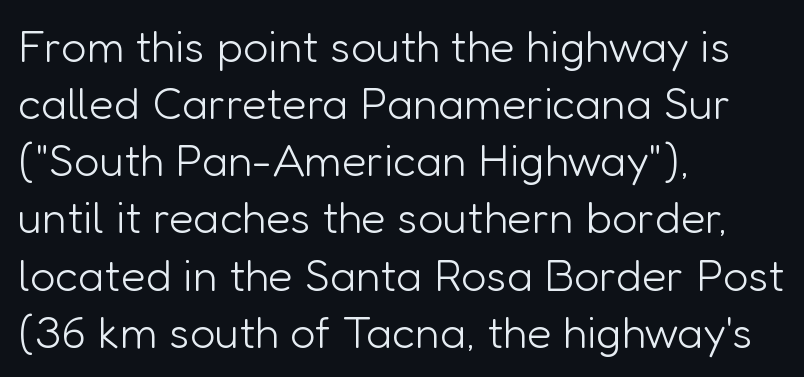
Spacing verdict: proportional, widths tailored to each character. Quick note: not italic, upright. No heavy texture on the line: the type isn't bold. Typeset ragged right — the left edge is the straight one. The tracking reads as untouched default to a designer's eye.
